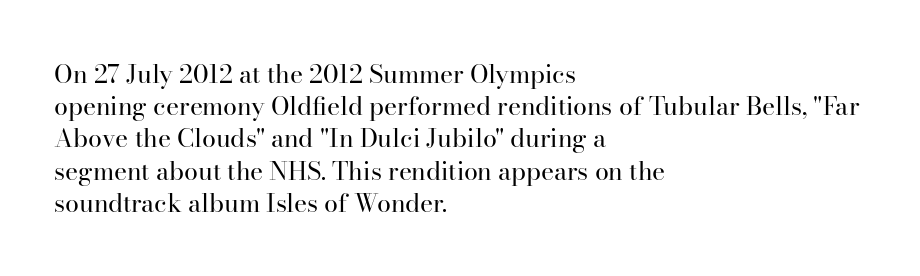
These lines keep a tight, regular rhythm from letter to letter. This sample is left-justified, so line endings fall wherever the words run out. The space between consecutive lines is moderate. Do the letters lean? They stand straight. The passage shown is not underscored anywhere. Stems and bowls with no extra thickness — not bold.
